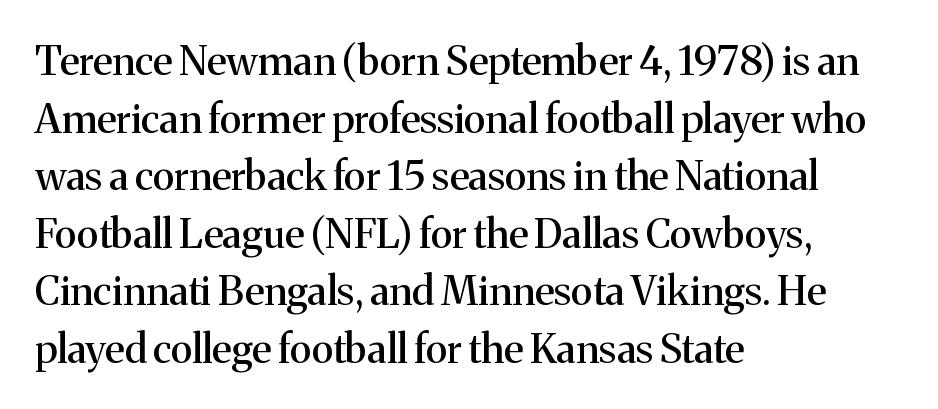
In CSS terms this would be text-align: left. These lines are rendered in a variable-pitch font. The baseline area is clear. The designer left line spacing at the default. This rendering employs a face with finishing strokes, i.e., a serif.
